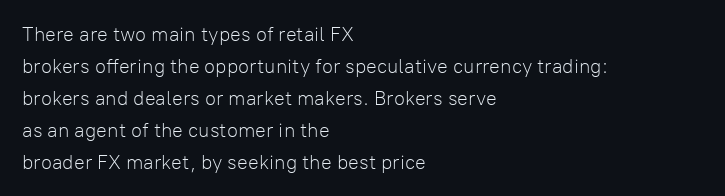
Caption: standard tracking, unaltered. The line-height multiplier appears to be the usual default. Type without underlining. This sample uses an upright cut, with every glyph sitting square on the baseline. This rendering uses left alignment, leaving the right contour irregular. The characters are drawn with everyday or finer stroke widths.
